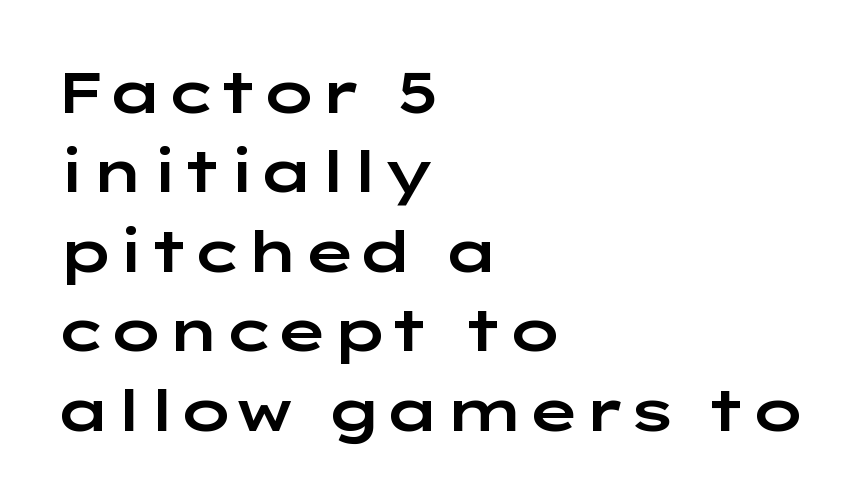
{"serif": "no", "italic": "no", "width": "wide", "stroke_contrast": "low", "x_height": "medium", "monospaced": "no", "underline": "no", "align": "left", "line_spacing": "normal", "line_spacing_ratio": 1.37, "letter_spacing": "normal", "letter_spacing_em": 0.0, "glyph_px": 58}
